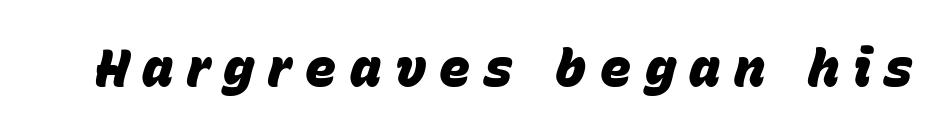
The image shows 52 px heavy type, italic (leaning right); set unusually wide letter spacing (+0.26 em), not underlined; low stroke contrast and a large x-height.
